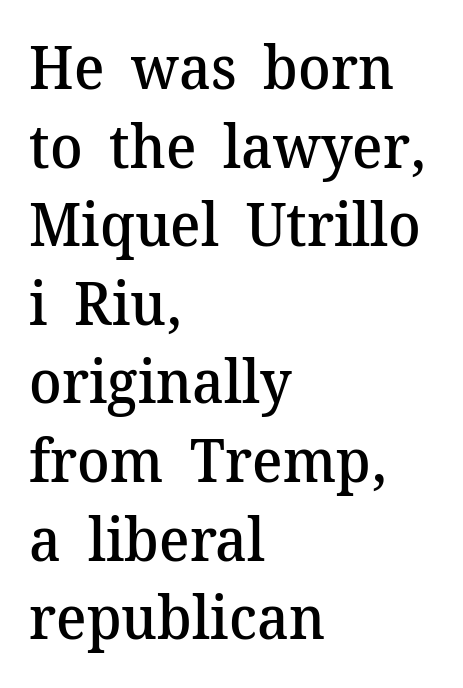
Q: Is the text bold? A: Semi-bold.
Q: Is the text italic (slanted)? A: No, it is upright.
Q: Is the typeface a serif or a sans-serif typeface? A: Serif.
Q: Is the text underlined? A: No.
Q: How is the paragraph aligned? A: Left-aligned.
Q: Is the spacing between letters normal or unusually wide? A: Normal.
Q: Is the spacing between lines tight, normal or loose? A: Normal.
Q: Width (condensed, normal, or wide)? A: Normal.
Q: Stroke contrast? A: Medium.
Q: x-height? A: Medium.
Q: Monospaced? A: No.
